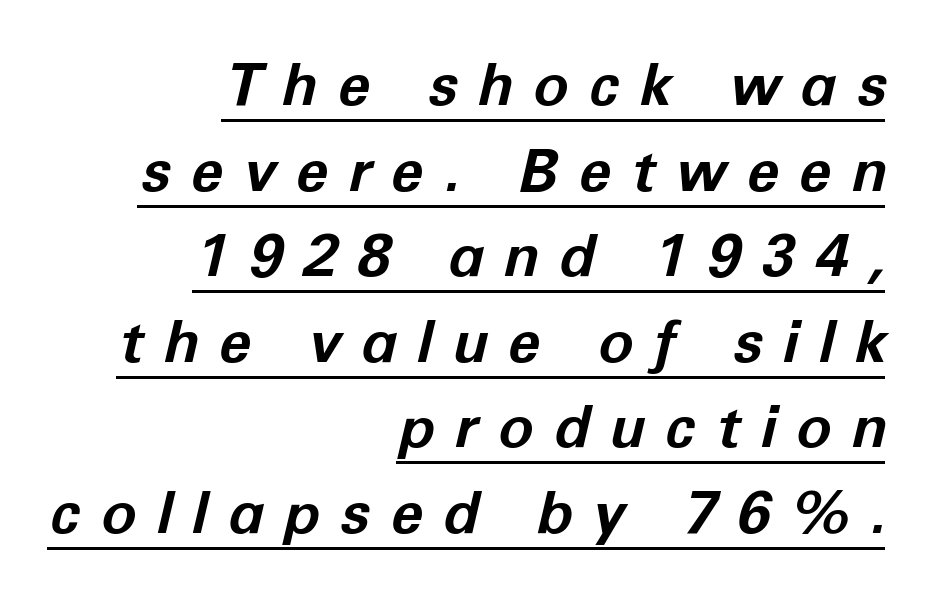
In designer terms, the underline attribute is active on this setting. Tracking here is generous; glyphs stand well apart from one another. Vertical spacing — default. Every letter is thick-stroked: bold, no question.
